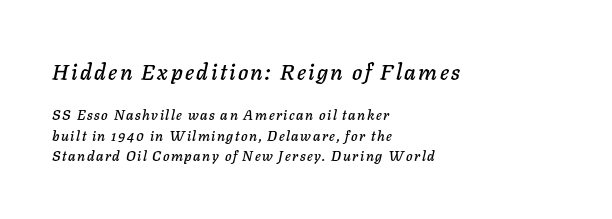
Slanted lettering throughout. Underlining? Definitely not there. The rendering uses a moderate line-height, typical for paragraphs. Leftover space on each line is placed entirely after the last word. The initial chunk of copy outweighs the following chunk in type size.
